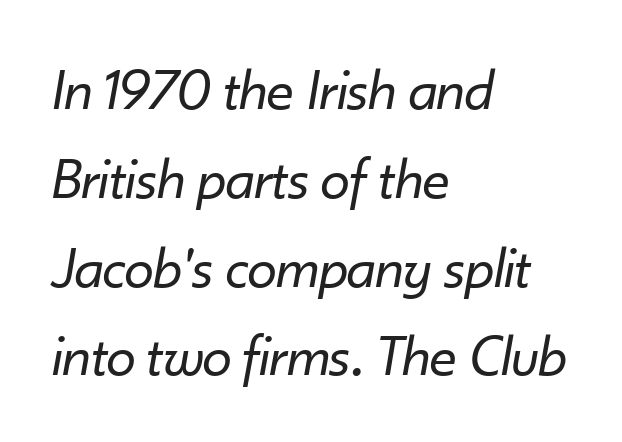
Q: Is the text bold? A: No.
Q: Is the text italic (slanted)? A: Yes, it leans right by about 10 degrees.
Q: Is the text underlined? A: No.
Q: How is the paragraph aligned? A: Left-aligned.
Q: Is the spacing between letters normal or unusually wide? A: Normal.
Q: Is the spacing between lines tight, normal or loose? A: Normal.
Q: Width (condensed, normal, or wide)? A: Normal.
Q: Stroke contrast? A: Low.
Q: x-height? A: Small.
Q: Monospaced? A: No.
